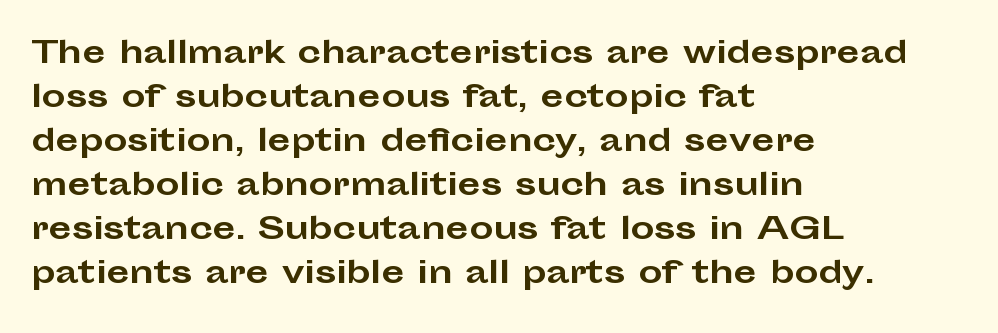
The image shows 30 px bold, wide sans-serif type, upright; set left-aligned, normal line spacing (1.47x), normal letter spacing, not underlined; low stroke contrast and a medium x-height.
